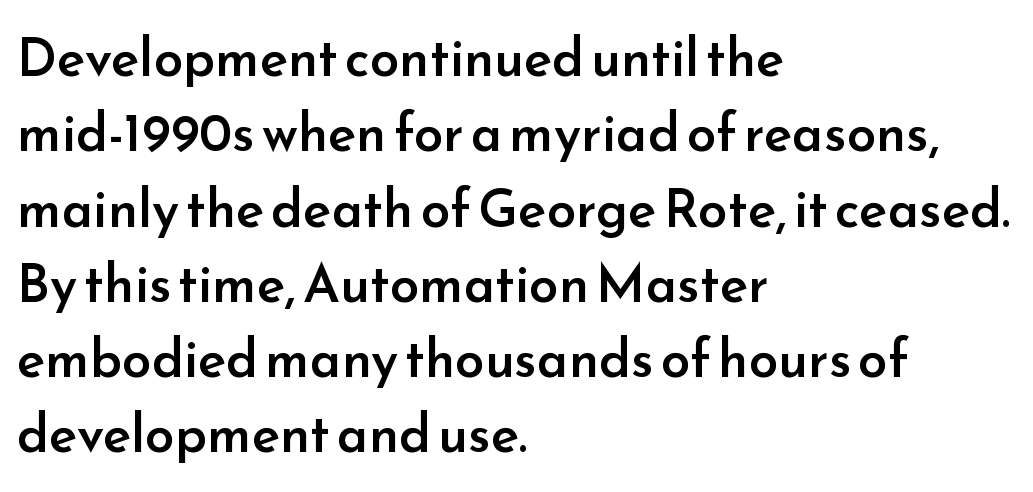
Clear beneath every line of the passage. Type style note: lacks serifs. The face used here is proportionally spaced, like ordinary book or web type. Where is the straight margin? On the left. Words appear dense and cohesive because spacing is normal. This is the in-between weight designers call semibold or demi.
